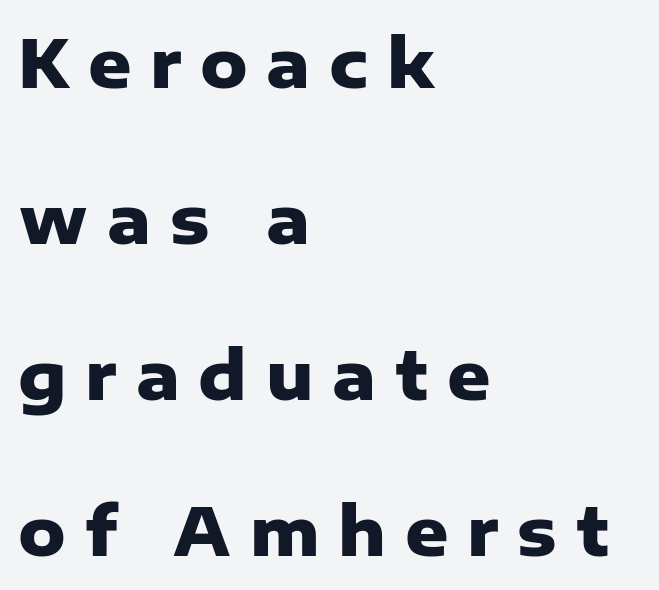
The image shows 67 px heavy sans-serif type, upright; set left-aligned, loose line spacing (2.33x), unusually wide letter spacing (+0.28 em), not underlined; low stroke contrast and a medium x-height.
